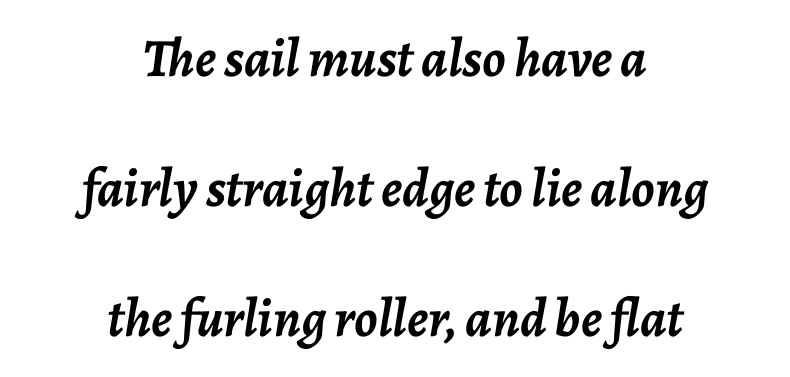
The image shows 54 px semibold type, italic (leaning right); set centered, loose line spacing (2.41x), normal letter spacing, not underlined; low stroke contrast and a medium x-height.
